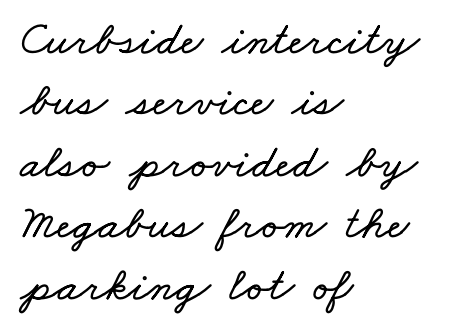
Q: Is the text underlined? A: No.
Q: How is the paragraph aligned? A: Left-aligned.
Q: Is the spacing between letters normal or unusually wide? A: Normal.
Q: Is the spacing between lines tight, normal or loose? A: Normal.
Q: Width (condensed, normal, or wide)? A: Wide.
Q: Stroke contrast? A: Low.
Q: x-height? A: Small.
Q: Monospaced? A: No.
